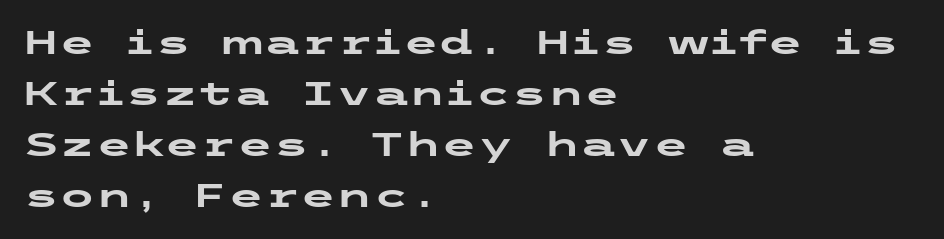
Q: Is the text bold? A: Yes.
Q: Is the text italic (slanted)? A: No, it is upright.
Q: Is the typeface a serif or a sans-serif typeface? A: Sans-serif.
Q: Is the text underlined? A: No.
Q: How is the paragraph aligned? A: Left-aligned.
Q: Is the spacing between letters normal or unusually wide? A: Normal.
Q: Is the spacing between lines tight, normal or loose? A: Normal.
Q: Width (condensed, normal, or wide)? A: Wide.
Q: Stroke contrast? A: Low.
Q: x-height? A: Medium.
